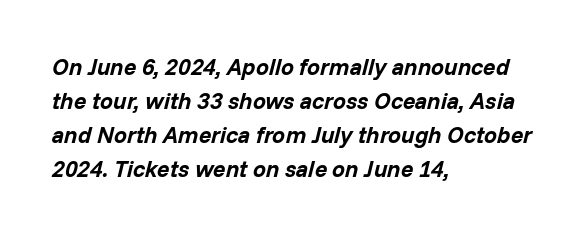
Tracking here is standard; glyphs follow each other at the usual distance. Each row of text sits above clean, open space. Does the copy run flush right? No — it runs flush left. Each glyph is drawn with heavy, bold strokes. Interline gaps are of average width in this sample.
